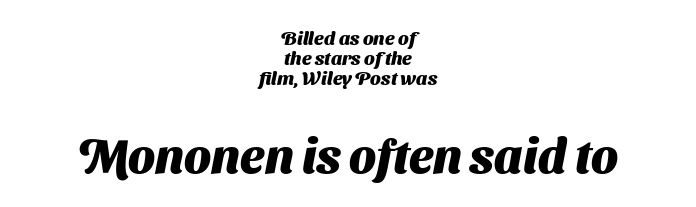
The image shows 48 px heavy sans-serif type; set centered, tight line spacing (1.06x), normal letter spacing, not underlined; the second (bottom) block is 2.53x larger; medium stroke contrast and a medium x-height.
